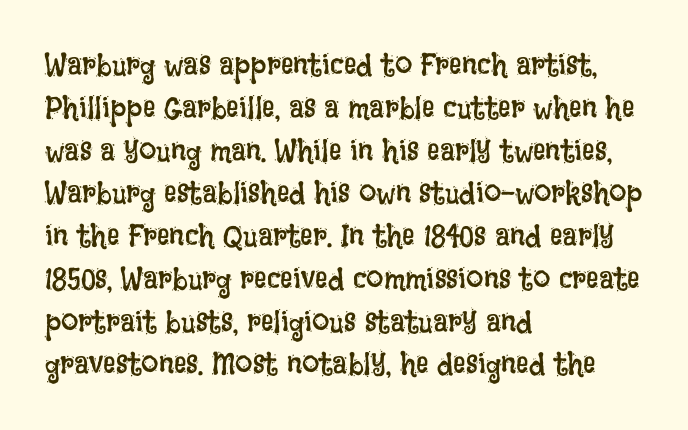
{"italic": "no", "bold": "no", "weight": "regular", "width": "condensed", "stroke_contrast": "low", "x_height": "large", "monospaced": "no", "underline": "no", "align": "left", "line_spacing": "normal", "line_spacing_ratio": 1.38, "letter_spacing": "normal", "letter_spacing_em": 0.0, "glyph_px": 31}
